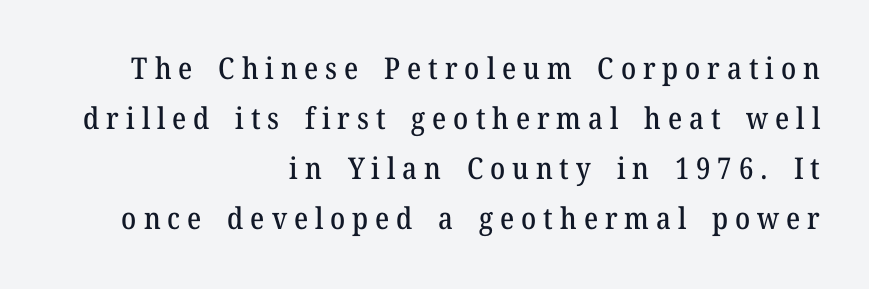
{"serif": "yes", "italic": "no", "width": "normal", "stroke_contrast": "medium", "x_height": "medium", "monospaced": "no", "underline": "no", "align": "right", "line_spacing": "normal", "line_spacing_ratio": 1.67, "letter_spacing": "wide", "letter_spacing_em": 0.23, "glyph_px": 30}
